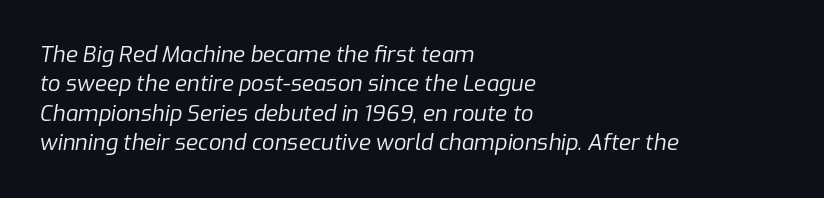
Q: Is the text bold? A: No.
Q: Is the text italic (slanted)? A: Yes, it leans right by about 9 degrees.
Q: Is the text underlined? A: No.
Q: How is the paragraph aligned? A: Left-aligned.
Q: Is the spacing between letters normal or unusually wide? A: Normal.
Q: Is the spacing between lines tight, normal or loose? A: Normal.
